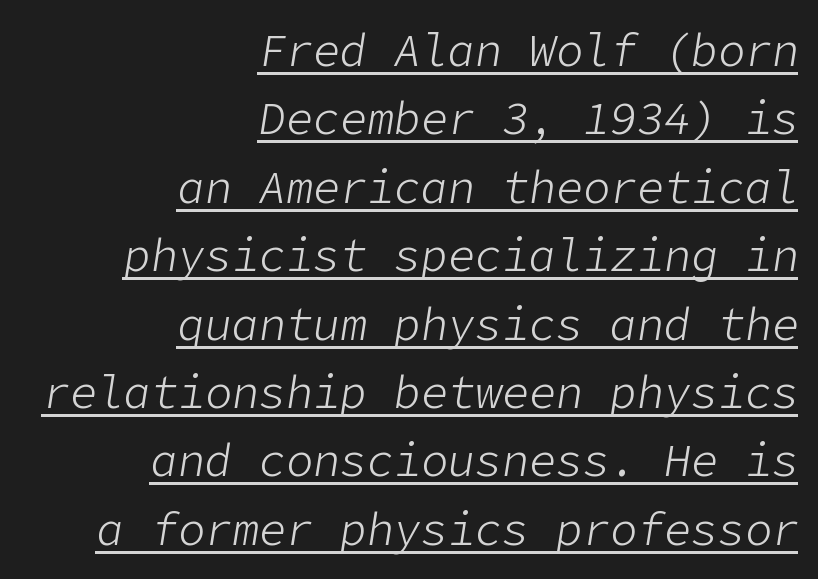
Q: Is the text bold? A: No.
Q: Is the text italic (slanted)? A: Yes, it leans right by about 9 degrees.
Q: Is the text underlined? A: Yes.
Q: How is the paragraph aligned? A: Right-aligned.
Q: Is the spacing between letters normal or unusually wide? A: Normal.
Q: Is the spacing between lines tight, normal or loose? A: Normal.
Q: Width (condensed, normal, or wide)? A: Normal.
Q: Stroke contrast? A: Low.
Q: x-height? A: Medium.
